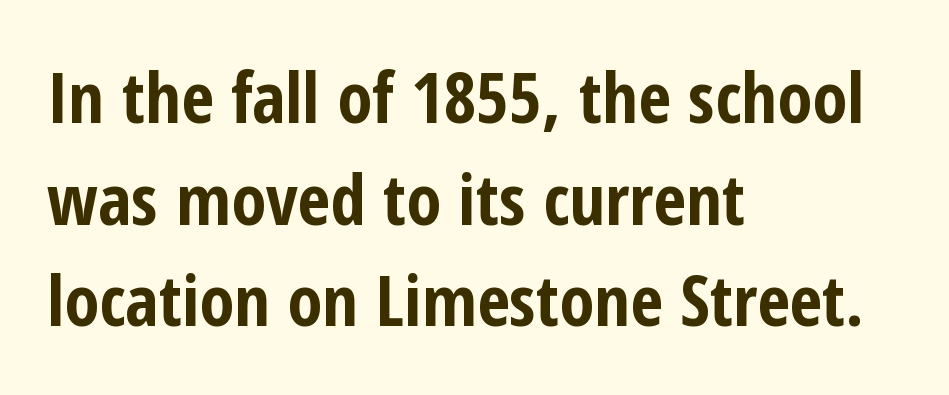
The image shows 71 px bold, condensed sans-serif type, upright; set left-aligned, normal line spacing (1.43x), normal letter spacing, not underlined; low stroke contrast and a medium x-height.
